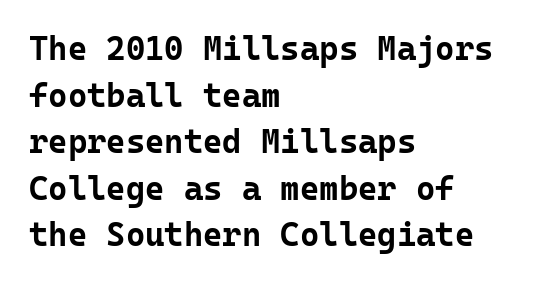
No italicization has been applied; the sample stays upright. Interline gaps are of average width in this sample. Compared with a centered layout, this one pins lines to the left instead. Heavy-handed strokes throughout: this text is bold. The string is rendered with underlining switched off. A sans-serif font was chosen for this passage.
